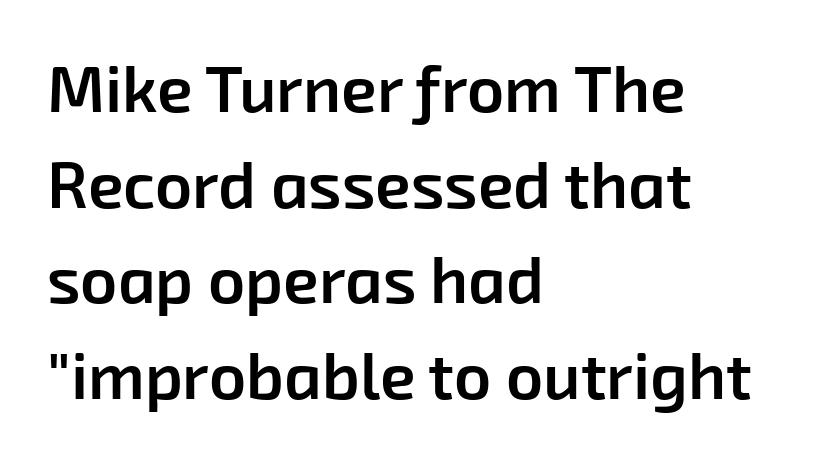
Q: Is the text bold? A: Semi-bold.
Q: Is the typeface a serif or a sans-serif typeface? A: Sans-serif.
Q: Is the text underlined? A: No.
Q: How is the paragraph aligned? A: Left-aligned.
Q: Is the spacing between letters normal or unusually wide? A: Normal.
Q: Is the spacing between lines tight, normal or loose? A: Normal.
Q: Width (condensed, normal, or wide)? A: Normal.
Q: Stroke contrast? A: Low.
Q: x-height? A: Medium.
Q: Monospaced? A: No.
